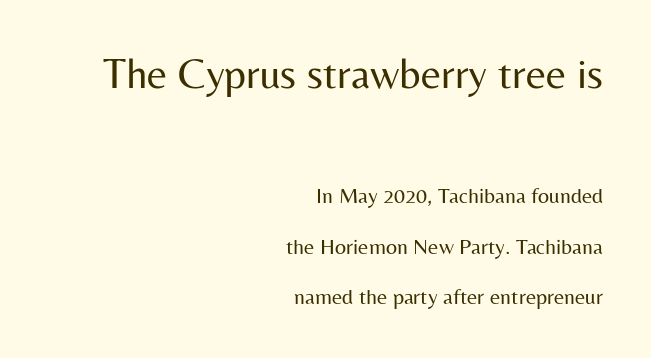
Q: Is the text bold? A: No.
Q: Is the text italic (slanted)? A: No, it is upright.
Q: Is the typeface a serif or a sans-serif typeface? A: Sans-serif.
Q: Is the text underlined? A: No.
Q: How is the paragraph aligned? A: Right-aligned.
Q: Is the spacing between letters normal or unusually wide? A: Normal.
Q: Is the spacing between lines tight, normal or loose? A: Loose.
Q: Which block of text is set in a larger size, the first (top) or the second (bottom)? A: The first (top) one.
Q: Width (condensed, normal, or wide)? A: Normal.
Q: Stroke contrast? A: Medium.
Q: x-height? A: Medium.
Q: Monospaced? A: No.
